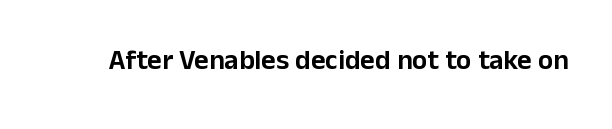
Q: Is the text italic (slanted)? A: No, it is upright.
Q: Is the typeface a serif or a sans-serif typeface? A: Sans-serif.
Q: Is the text underlined? A: No.
Q: Is the spacing between letters normal or unusually wide? A: Normal.
Q: Width (condensed, normal, or wide)? A: Normal.
Q: Stroke contrast? A: Low.
Q: x-height? A: Medium.
Q: Monospaced? A: No.
